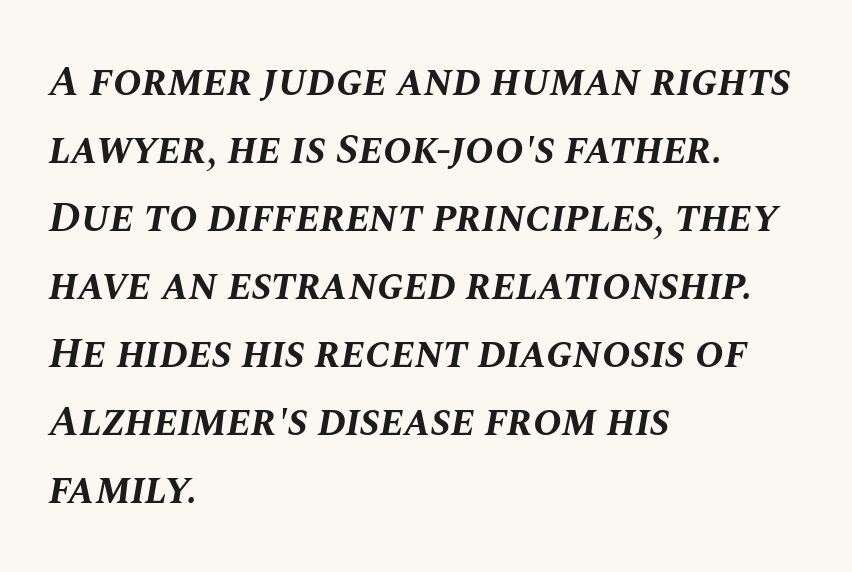
The image shows 43 px bold type, italic (leaning right); set left-aligned, normal line spacing (1.58x), normal letter spacing, not underlined; medium stroke contrast and a large x-height.
